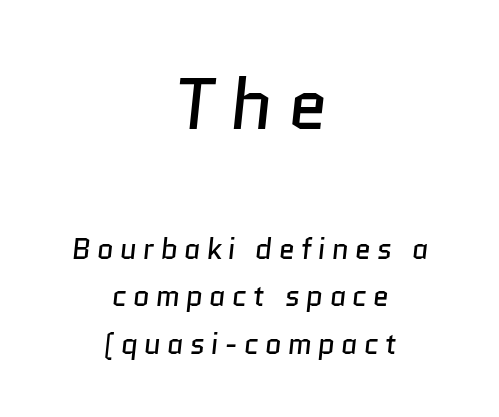
Visually, the top section dominates because its glyphs are scaled up. Stems here are at most as thick as an everyday book face. Reading down the column, the eye jumps a familiar distance to each next line. Words float on clear page, feet unadorned.
